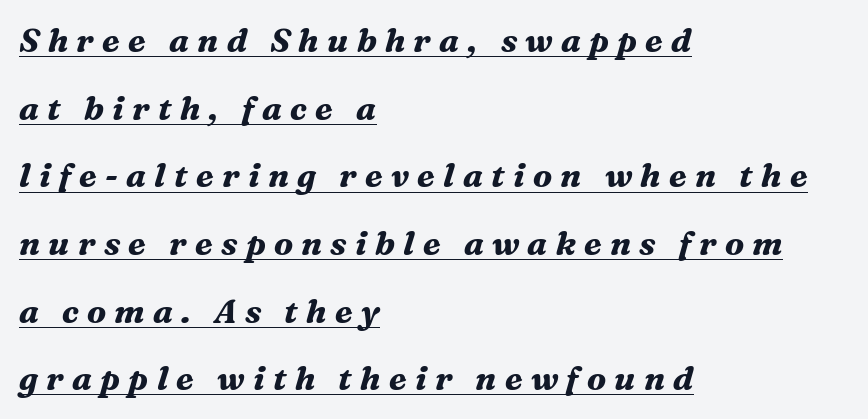
The image shows 33 px bold serif type, italic (leaning right); set left-aligned, loose line spacing (2.05x), unusually wide letter spacing (+0.25 em), underlined; medium stroke contrast and a medium x-height.
